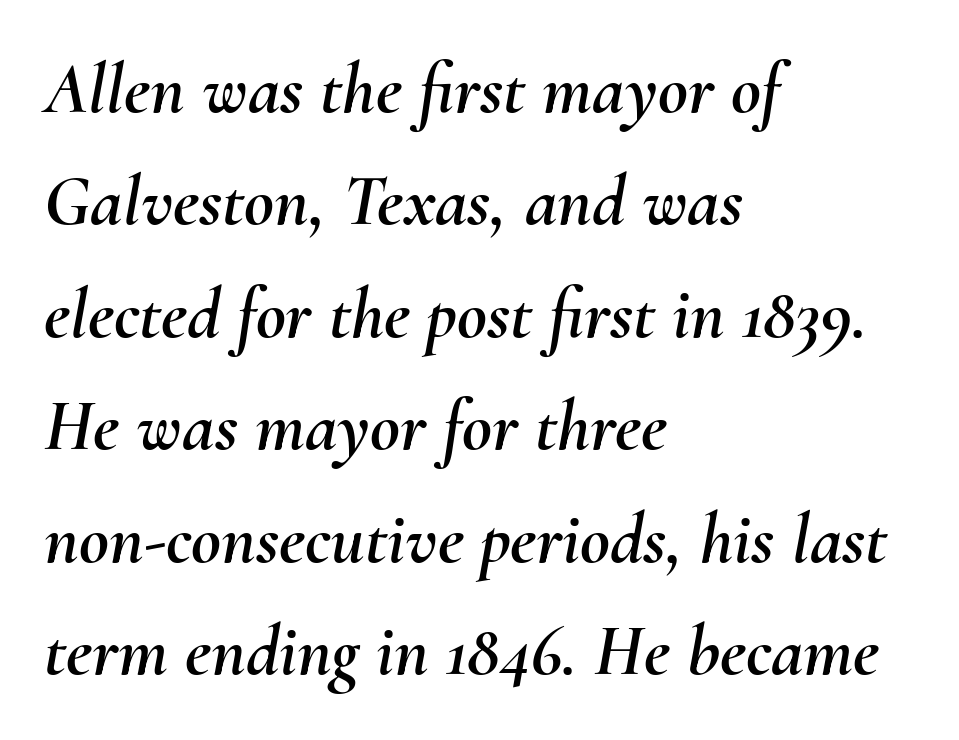
The lines are quadded left. Short note: letters normally spaced. The typography opts for an oblique posture over an upright one. The letters advance in unequal steps, a hallmark of proportional type. The gap between lines stays unmarked. The passage shown stacks its lines at a standard gap.
